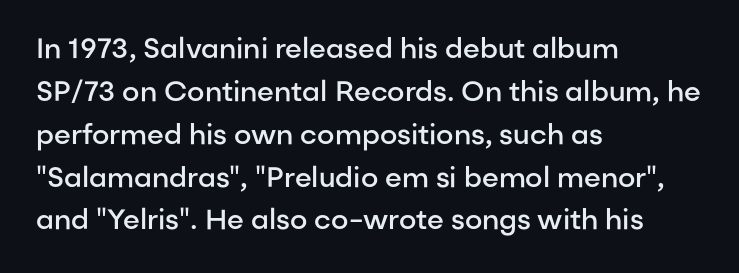
The image shows 28 px semibold sans-serif type, upright; set left-aligned, normal line spacing (1.53x), normal letter spacing, not underlined; low stroke contrast and a medium x-height.
